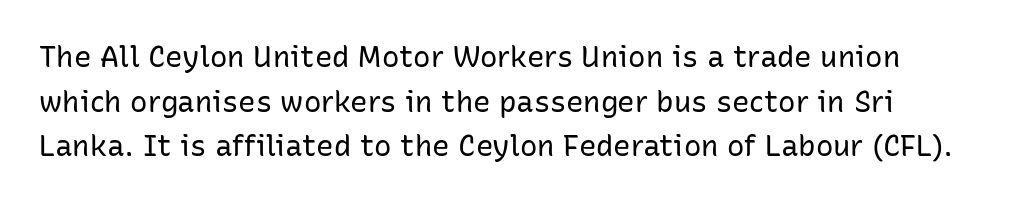
{"serif": "no", "italic": "no", "bold": "no", "weight": "regular", "width": "normal", "stroke_contrast": "low", "x_height": "medium", "monospaced": "no", "underline": "no", "line_spacing": "normal", "line_spacing_ratio": 1.54, "letter_spacing": "normal", "letter_spacing_em": 0.0, "glyph_px": 29}
